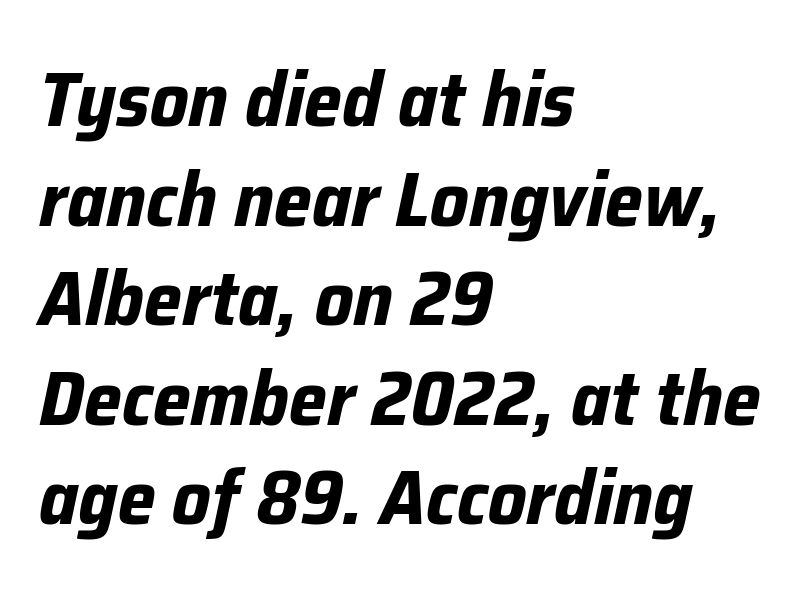
The rendering applies a slant to the glyphs. Observe the ordinary spacing: letters are neighbours, not strangers. The foot of each line stays bare and open. If you drew a ruler down the left edge, every line would touch it. Thick stems and heavy bowls — unmistakably bold. The letters advance in unequal steps, a hallmark of proportional type.
